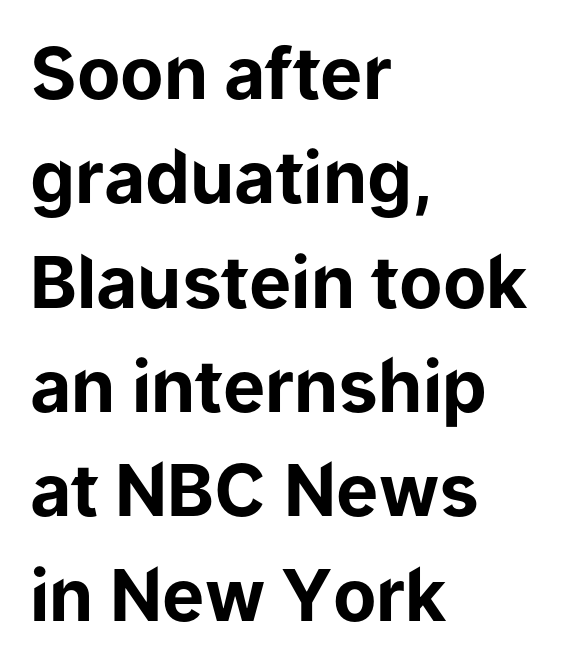
Q: Is the text bold? A: Yes.
Q: Is the text italic (slanted)? A: No, it is upright.
Q: Is the typeface a serif or a sans-serif typeface? A: Sans-serif.
Q: Is the text underlined? A: No.
Q: How is the paragraph aligned? A: Left-aligned.
Q: Is the spacing between letters normal or unusually wide? A: Normal.
Q: Is the spacing between lines tight, normal or loose? A: Normal.
Q: Width (condensed, normal, or wide)? A: Normal.
Q: Stroke contrast? A: Low.
Q: x-height? A: Medium.
Q: Monospaced? A: No.
